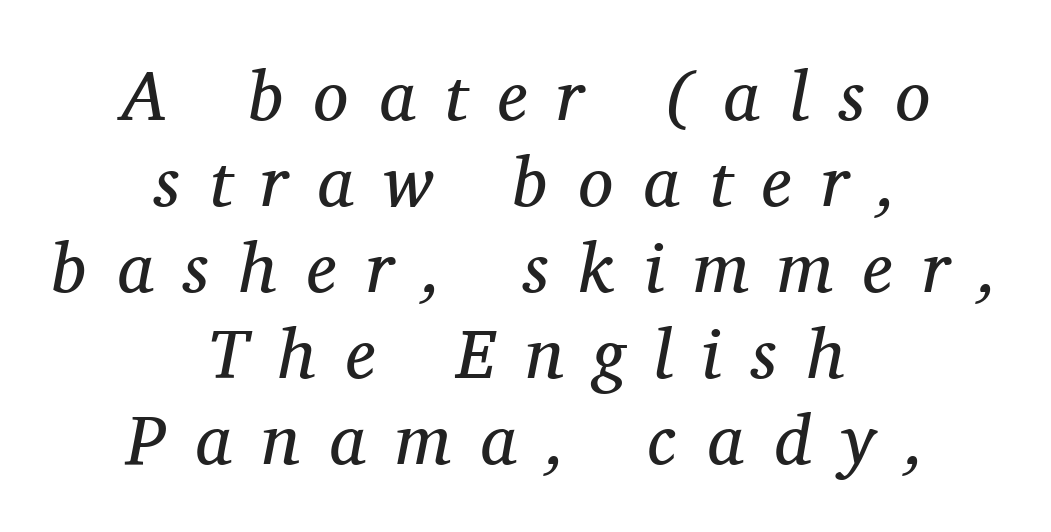
The image shows 70 px regular-weight serif type, italic (leaning right); set centered, line spacing 1.23x, unusually wide letter spacing (+0.43 em), not underlined; medium stroke contrast and a medium x-height.
